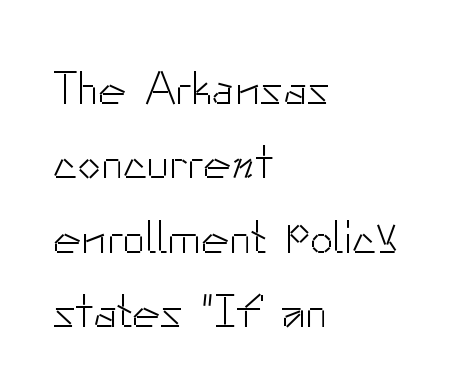
{"serif": "no", "italic": "no", "bold": "no", "weight": "light", "width": "normal", "stroke_contrast": "low", "x_height": "small", "monospaced": "no", "underline": "no", "align": "left", "line_spacing": "normal", "line_spacing_ratio": 1.58, "letter_spacing": "normal", "letter_spacing_em": 0.0, "glyph_px": 47}
